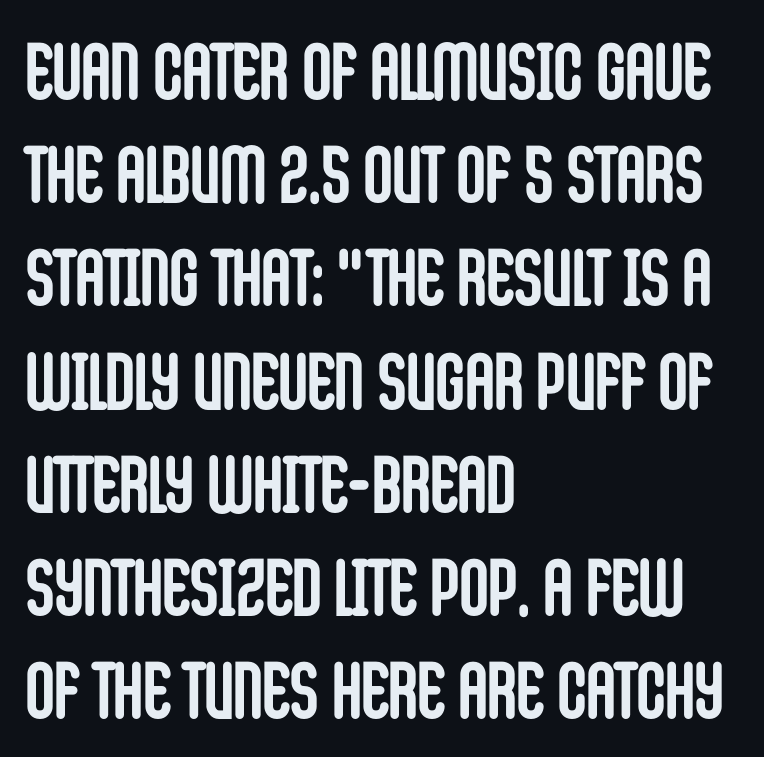
Q: Is the text bold? A: Yes.
Q: Is the text italic (slanted)? A: No, it is upright.
Q: Is the typeface a serif or a sans-serif typeface? A: Sans-serif.
Q: Is the text underlined? A: No.
Q: How is the paragraph aligned? A: Left-aligned.
Q: Is the spacing between letters normal or unusually wide? A: Normal.
Q: Is the spacing between lines tight, normal or loose? A: Normal.
Q: Width (condensed, normal, or wide)? A: Condensed.
Q: Stroke contrast? A: Low.
Q: x-height? A: Large.
Q: Monospaced? A: No.
